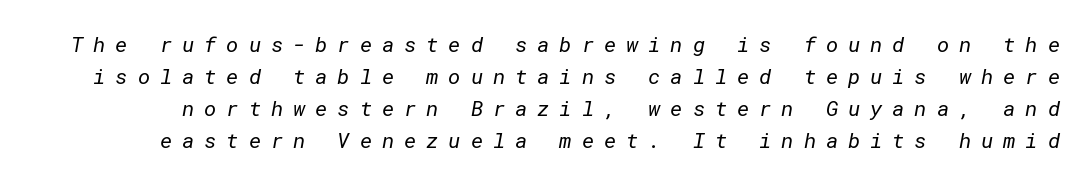
Tracking value appears strongly positive — letters spread wide. These glyphs show unthickened strokes, regular width or finer. Type without underlining. One glance says typical: line gaps are just what's usual.
